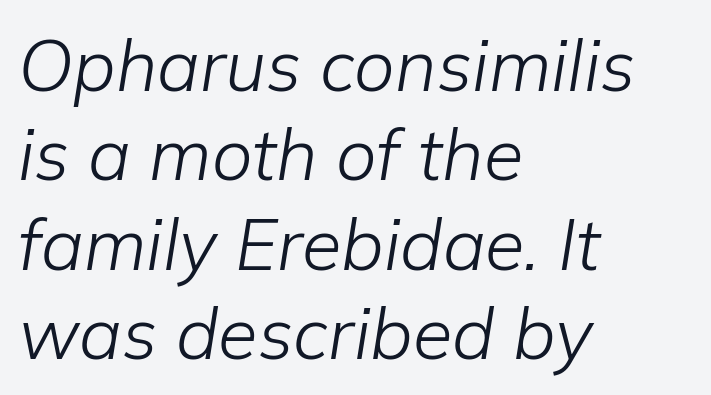
Caption: face not bold, strokes unweighted. If you drew a ruler down the left edge, every line would touch it. Emphasis-style slanted type is in use. The space directly below the letters is spotless.
